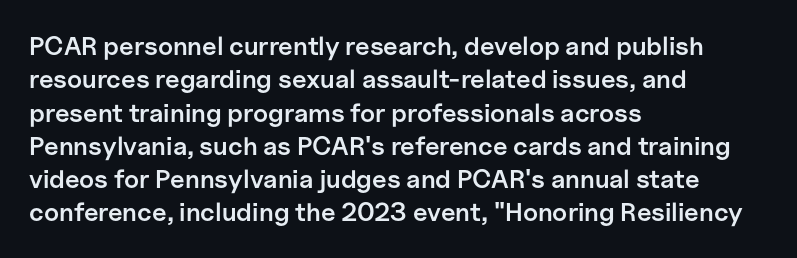
The image shows 26 px text type, upright; set left-aligned, normal line spacing (1.28x), normal letter spacing, not underlined.
